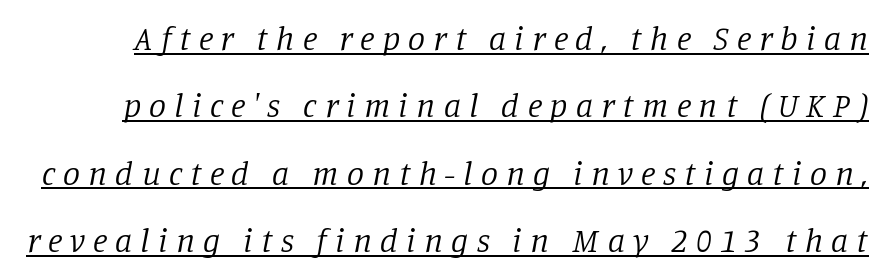
Q: Is the text bold? A: No.
Q: Is the text italic (slanted)? A: Yes, it leans right by about 11 degrees.
Q: Is the typeface a serif or a sans-serif typeface? A: Serif.
Q: Is the text underlined? A: Yes.
Q: Is the spacing between letters normal or unusually wide? A: Unusually wide.
Q: Is the spacing between lines tight, normal or loose? A: Loose.
Q: Width (condensed, normal, or wide)? A: Normal.
Q: Stroke contrast? A: Low.
Q: x-height? A: Large.
Q: Monospaced? A: No.
